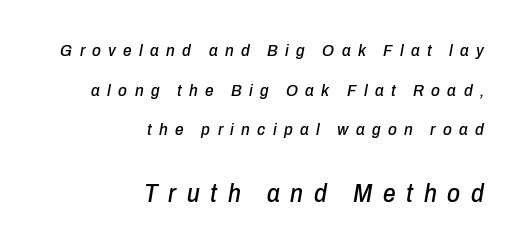
Q: Is the text italic (slanted)? A: Yes, it leans right by about 10 degrees.
Q: Is the text underlined? A: No.
Q: How is the paragraph aligned? A: Right-aligned.
Q: Is the spacing between letters normal or unusually wide? A: Unusually wide.
Q: Is the spacing between lines tight, normal or loose? A: Loose.
Q: Which block of text is set in a larger size, the first (top) or the second (bottom)? A: The second (bottom) one.
